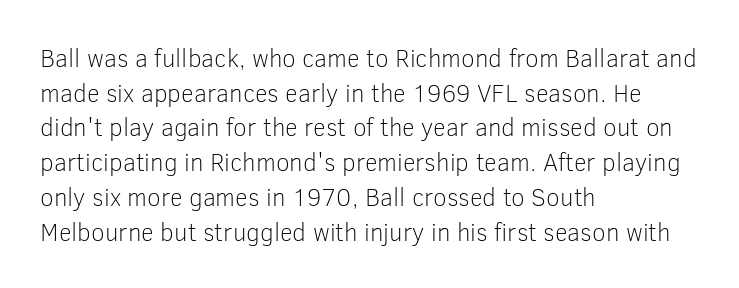
Q: Is the text bold? A: No.
Q: Is the text italic (slanted)? A: No, it is upright.
Q: Is the text underlined? A: No.
Q: How is the paragraph aligned? A: Left-aligned.
Q: Is the spacing between letters normal or unusually wide? A: Normal.
Q: Is the spacing between lines tight, normal or loose? A: Normal.
